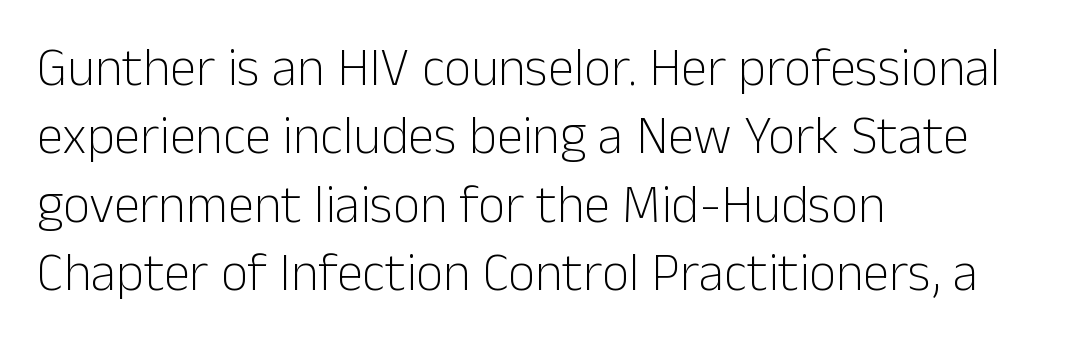
Underline: absent. Spacing verdict: proportional, widths tailored to each character. Heft: none added — not bold. Posture: vertical. The rendering anchors every line to the left-hand side.
